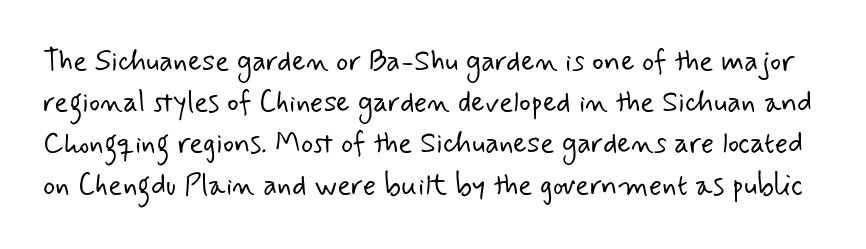
{"serif": "no", "bold": "no", "weight": "light", "width": "normal", "stroke_contrast": "low", "x_height": "small", "monospaced": "no", "underline": "no", "line_spacing": "normal", "line_spacing_ratio": 1.42, "letter_spacing": "normal", "letter_spacing_em": 0.0, "glyph_px": 29}
